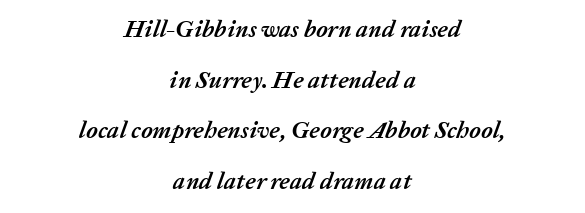
This sample trades compactness for vertical openness between lines. Casual observation: everything's sitting right in the middle. Words float on clear page, feet unadorned. The text carries the slant typical of an italic or oblique font. Strokes here are thick enough to call this a true bold.
